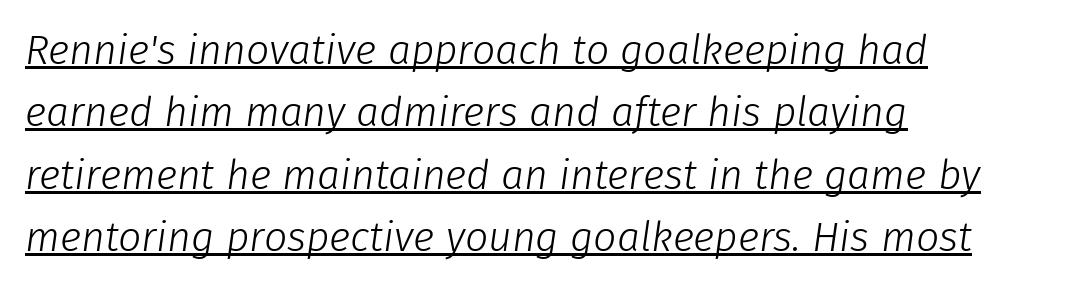
Q: Is the text bold? A: No.
Q: Is the text italic (slanted)? A: Yes, it leans right by about 8 degrees.
Q: Is the text underlined? A: Yes.
Q: How is the paragraph aligned? A: Left-aligned.
Q: Is the spacing between letters normal or unusually wide? A: Normal.
Q: Is the spacing between lines tight, normal or loose? A: Normal.
Q: Width (condensed, normal, or wide)? A: Normal.
Q: Stroke contrast? A: Low.
Q: x-height? A: Medium.
Q: Monospaced? A: No.
